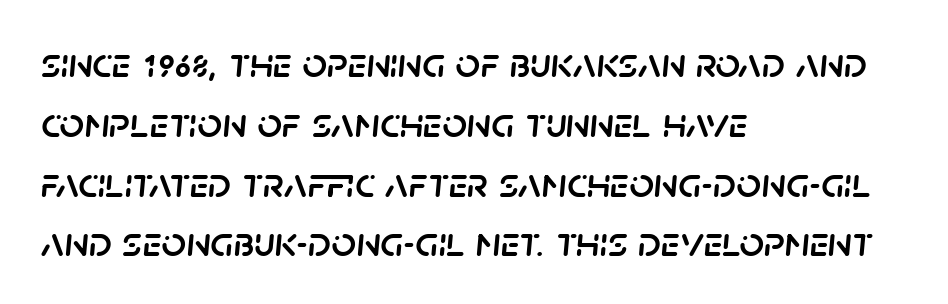
{"italic": "yes", "lean": "right", "slant_degrees": 5, "width": "normal", "stroke_contrast": "low", "x_height": "large", "monospaced": "no", "underline": "no", "align": "left", "line_spacing": "normal", "line_spacing_ratio": 1.39, "letter_spacing": "normal", "letter_spacing_em": 0.0, "glyph_px": 43}
